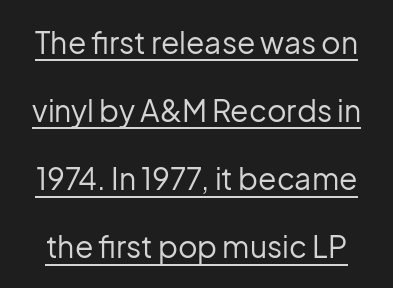
The image shows 30 px regular-weight sans-serif type, upright; set loose line spacing (2.27x), normal letter spacing, underlined; low stroke contrast and a medium x-height.
